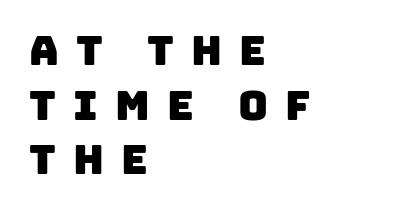
Lines of text with bare space underneath. Grotesque or geometric, the face here clearly has no serifs. Notice how descenders clear the ascenders below comfortably — that's standard leading. Varying glyph widths throughout — classic text-font behaviour. Does the copy run flush right? No — it runs flush left. Is the letter spacing exaggerated? Yes — the characters are pushed far apart.
